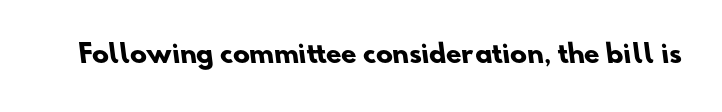
The image shows 25 px bold type; set normal letter spacing, not underlined.
